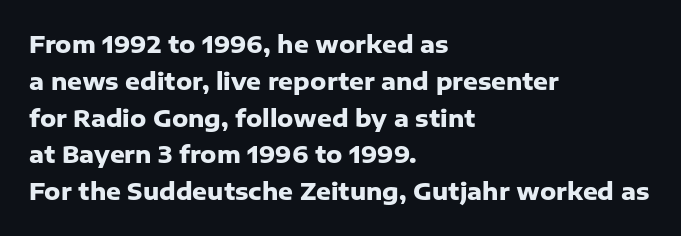
The passage shown stacks its lines at a standard gap. The rag falls on the right side of this text block. Nope, not italic — everything's standing straight. Rule under the text: the space is simply empty. The face used here is rendered with its standard letterfit.
